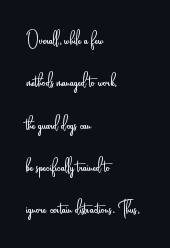
The image shows 23 px text type; set left-aligned, line spacing 1.84x, normal letter spacing, not underlined.
